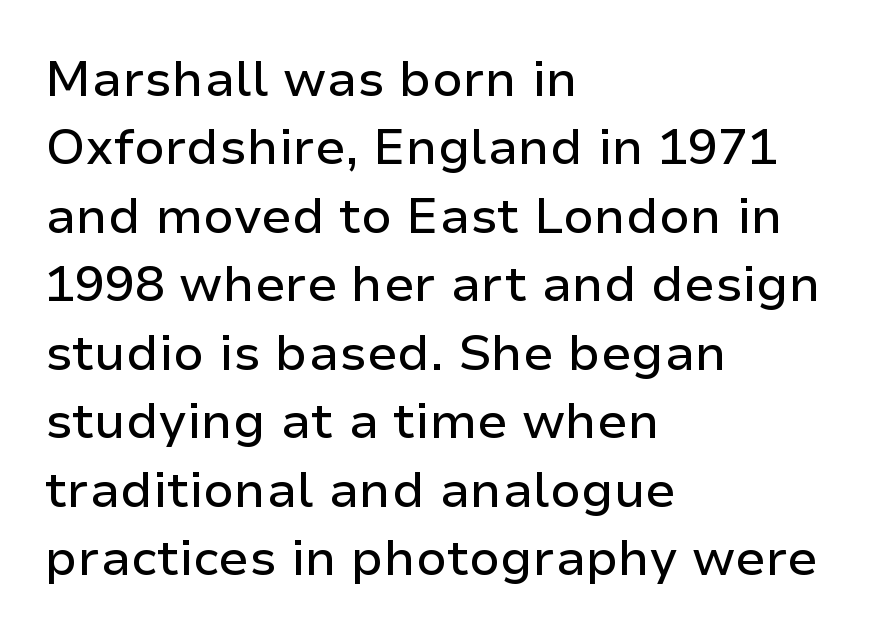
The image shows 50 px sans-serif type, upright; set left-aligned, normal line spacing (1.37x), normal letter spacing, not underlined; low stroke contrast and a medium x-height.
